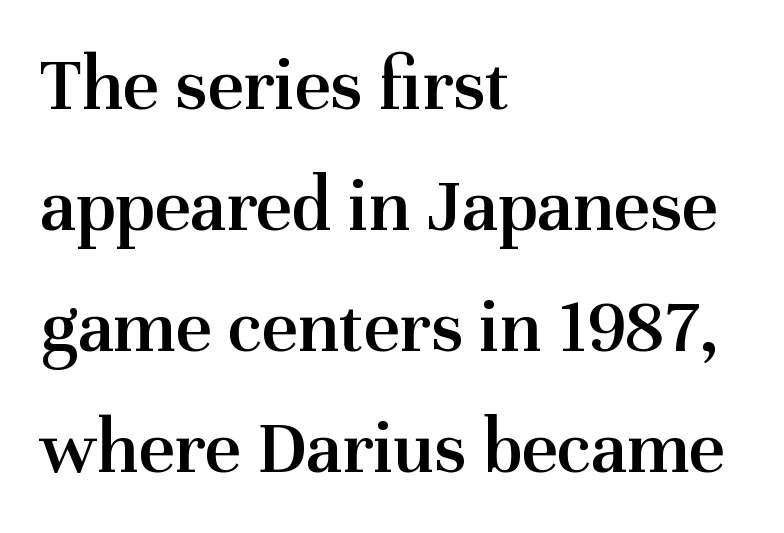
{"serif": "yes", "italic": "no", "bold": "semi", "weight": "semibold", "width": "normal", "stroke_contrast": "medium", "x_height": "medium", "monospaced": "no", "underline": "no", "align": "left", "line_spacing": "normal", "line_spacing_ratio": 1.55, "letter_spacing": "normal", "letter_spacing_em": 0.0, "glyph_px": 78}
